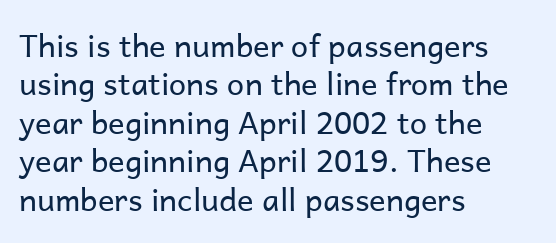
The image shows 31 px regular-weight sans-serif type, upright; set left-aligned, line spacing 1.24x, normal letter spacing, not underlined; low stroke contrast and a medium x-height.
